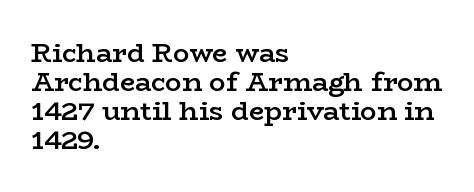
The strokes are fattened partway — semibold, not bold. A classic flush-left, rag-right setting is used for this passage. Style check: upright. Each word holds together tightly as a unit, with standard inter-letter gaps. Notice how descenders almost collide with the ascenders below — that's tight leading. Check under the words: just untouched page.
